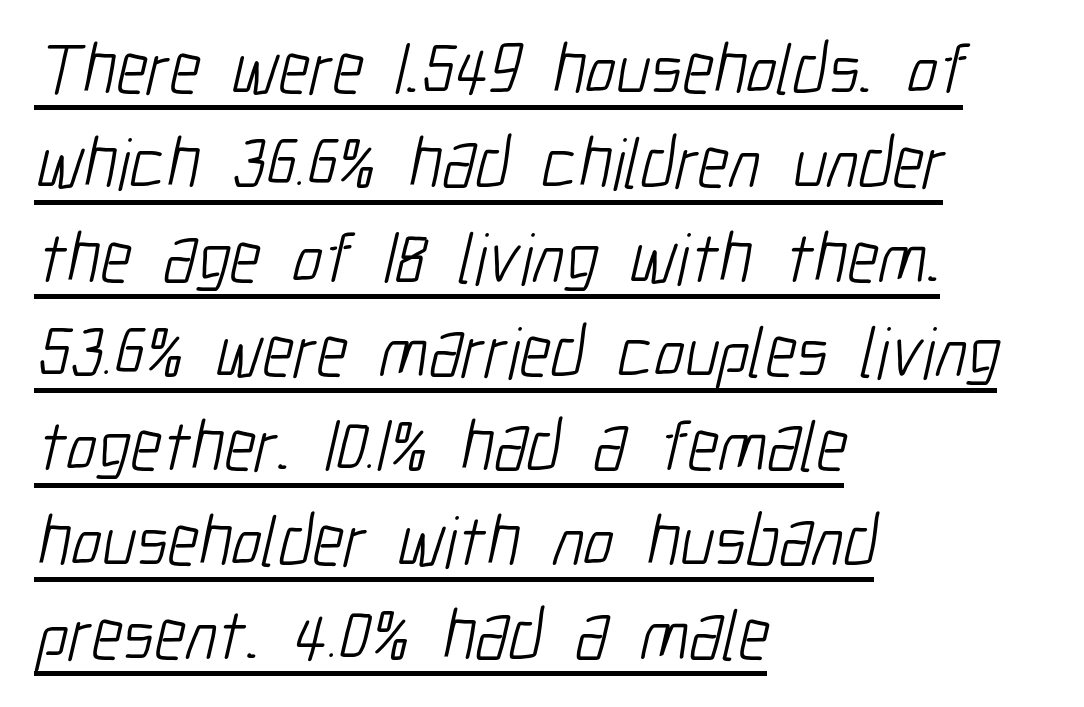
{"serif": "no", "bold": "no", "weight": "light", "width": "condensed", "stroke_contrast": "low", "x_height": "medium", "monospaced": "no", "underline": "yes", "align": "left", "line_spacing": "normal", "line_spacing_ratio": 1.31, "letter_spacing": "normal", "letter_spacing_em": 0.0, "glyph_px": 72}
